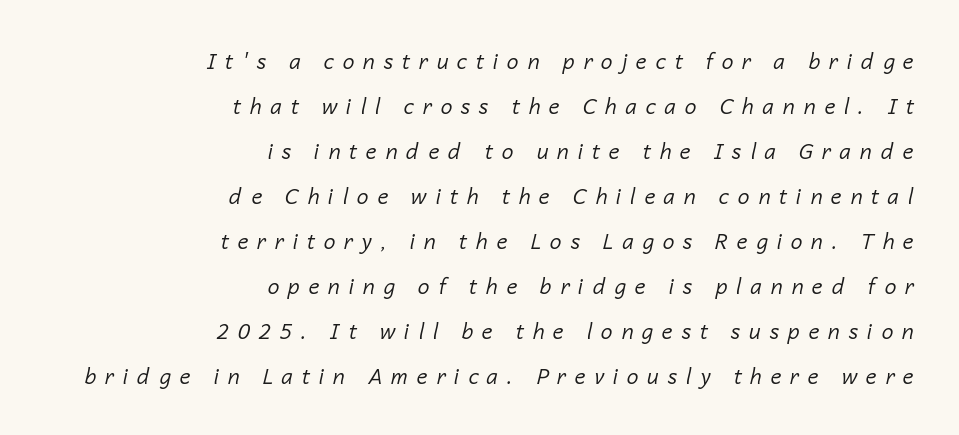
Between one letter and the next there's a generous, obvious gap. Each line ends at the same right margin while the left side varies. Designer's note — italics engaged. Decoration check: the copy has no underline. Successive baselines arrive slowly, with a big drop between each. Stems and bowls with no extra thickness — not bold.
